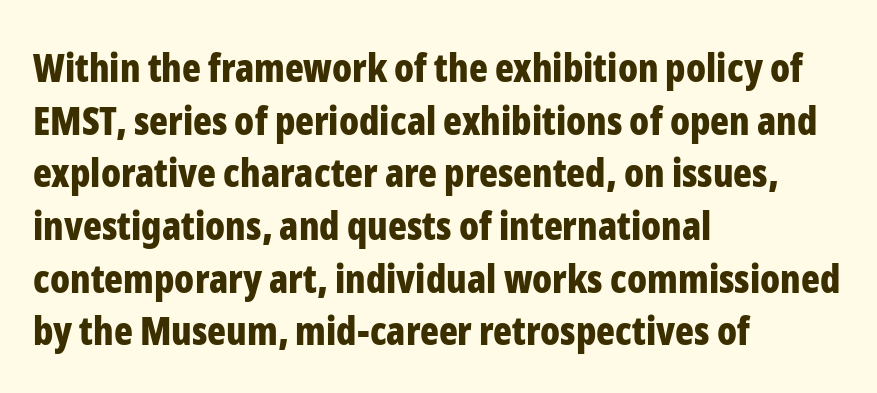
{"serif": "no", "italic": "no", "bold": "yes", "weight": "bold", "width": "condensed", "stroke_contrast": "low", "x_height": "medium", "monospaced": "no", "underline": "no", "align": "left", "line_spacing": "normal", "line_spacing_ratio": 1.35, "letter_spacing": "normal", "letter_spacing_em": 0.0, "glyph_px": 39}
